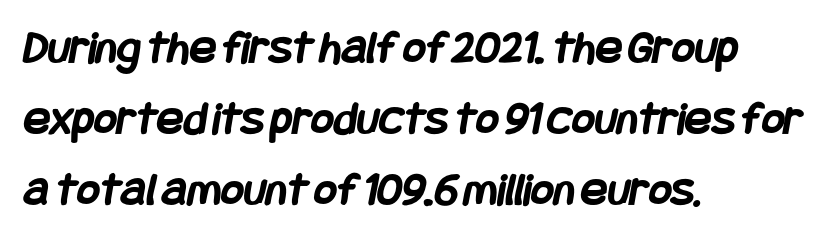
The image shows 49 px semibold, condensed sans-serif type; set left-aligned, normal line spacing (1.45x), normal letter spacing, not underlined; low stroke contrast and a large x-height.
